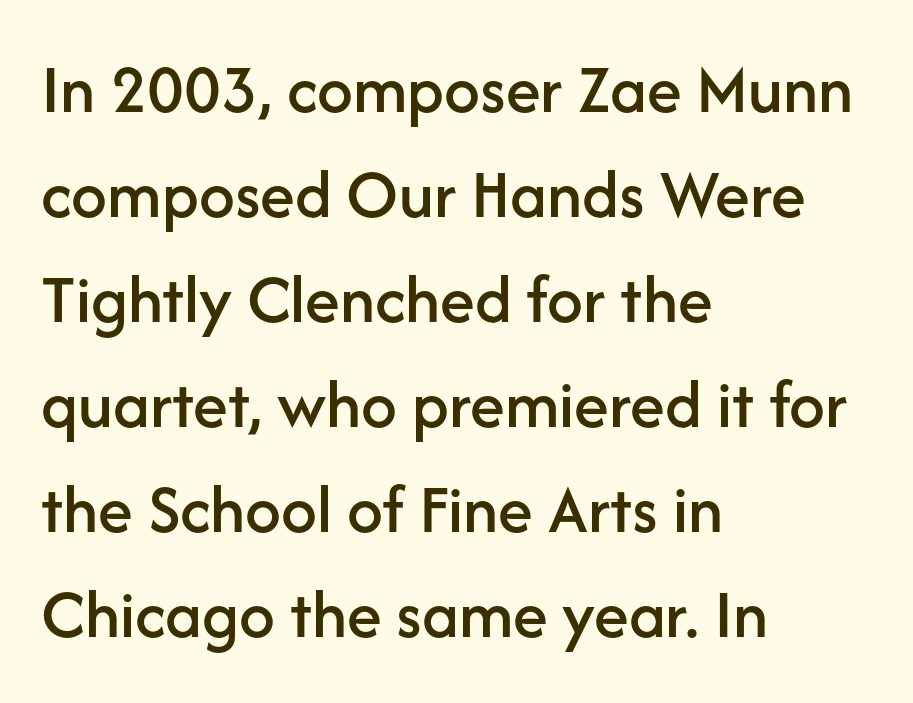
Q: Is the text italic (slanted)? A: No, it is upright.
Q: Is the typeface a serif or a sans-serif typeface? A: Sans-serif.
Q: Is the text underlined? A: No.
Q: How is the paragraph aligned? A: Left-aligned.
Q: Is the spacing between letters normal or unusually wide? A: Normal.
Q: Is the spacing between lines tight, normal or loose? A: Normal.
Q: Width (condensed, normal, or wide)? A: Normal.
Q: Stroke contrast? A: Low.
Q: x-height? A: Medium.
Q: Monospaced? A: No.
